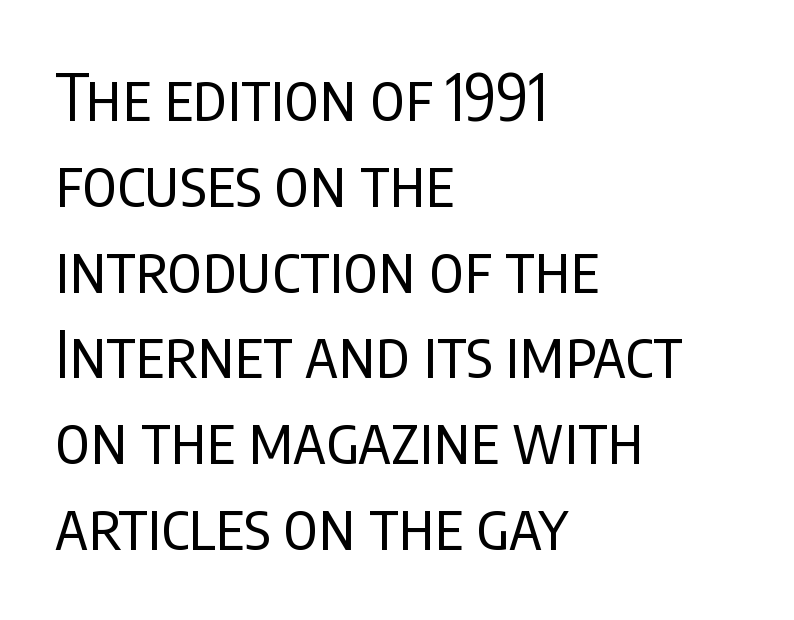
Q: Is the text bold? A: No.
Q: Is the text italic (slanted)? A: No, it is upright.
Q: Is the typeface a serif or a sans-serif typeface? A: Sans-serif.
Q: Is the text underlined? A: No.
Q: How is the paragraph aligned? A: Left-aligned.
Q: Is the spacing between letters normal or unusually wide? A: Normal.
Q: Is the spacing between lines tight, normal or loose? A: Normal.
Q: Width (condensed, normal, or wide)? A: Condensed.
Q: Stroke contrast? A: Low.
Q: x-height? A: Large.
Q: Monospaced? A: No.
